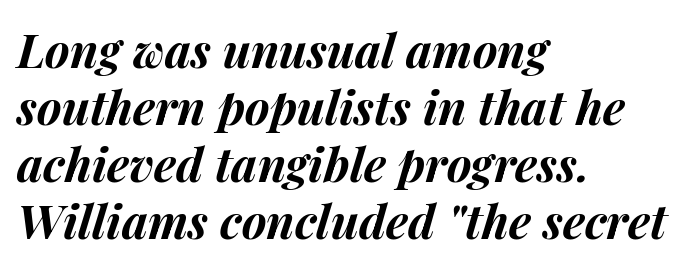
{"italic": "yes", "lean": "right", "slant_degrees": 14, "bold": "yes", "weight": "bold", "width": "normal", "stroke_contrast": "medium", "x_height": "medium", "monospaced": "no", "underline": "no", "align": "left", "line_spacing_ratio": 1.21, "letter_spacing": "normal", "letter_spacing_em": 0.0, "glyph_px": 47}
